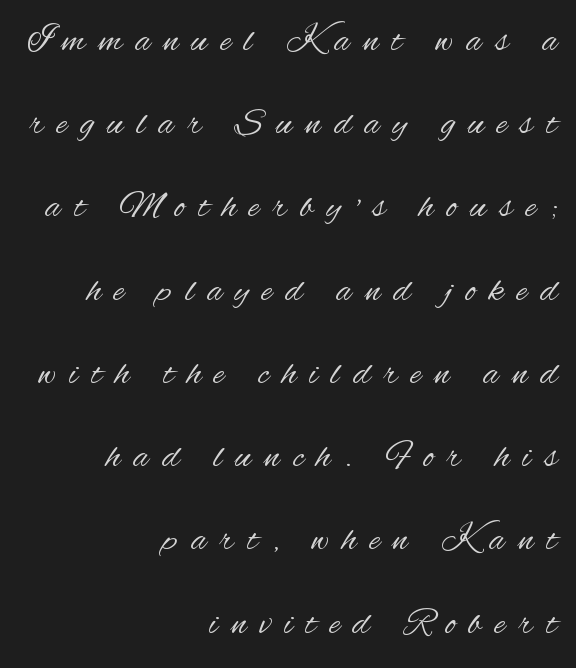
Spacing between characters has been opened up far beyond the box default. Each letter keeps its own natural width here, so spacing adapts to shape. Honestly, the rows look like they've been pulled way apart. A student would call this right alignment; a typographer would say flush right, rag left. Compared with a typical body face, this is equally light or lighter still.
